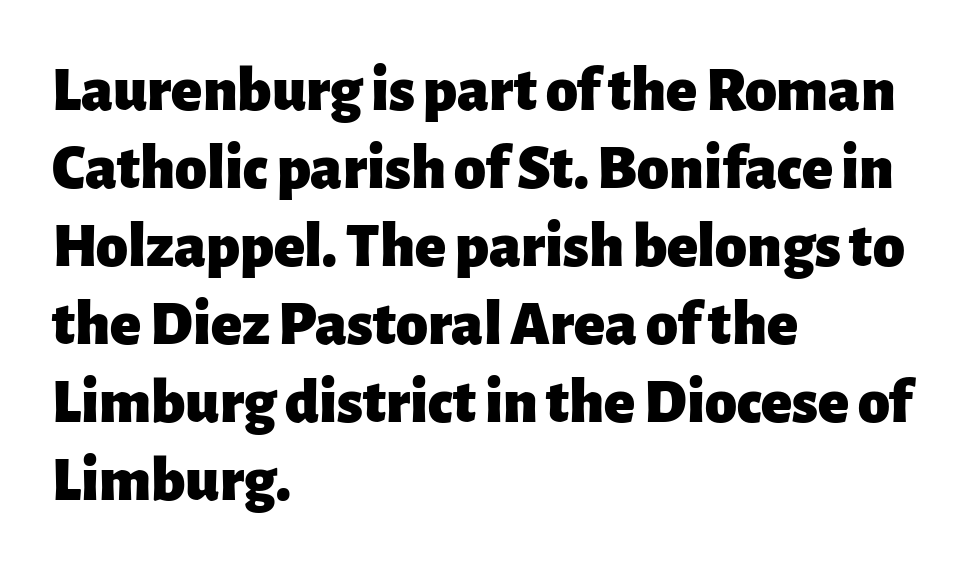
Q: Is the text bold? A: Yes.
Q: Is the text italic (slanted)? A: No, it is upright.
Q: Is the typeface a serif or a sans-serif typeface? A: Sans-serif.
Q: Is the text underlined? A: No.
Q: How is the paragraph aligned? A: Left-aligned.
Q: Is the spacing between letters normal or unusually wide? A: Normal.
Q: Width (condensed, normal, or wide)? A: Normal.
Q: Stroke contrast? A: Low.
Q: x-height? A: Medium.
Q: Monospaced? A: No.
